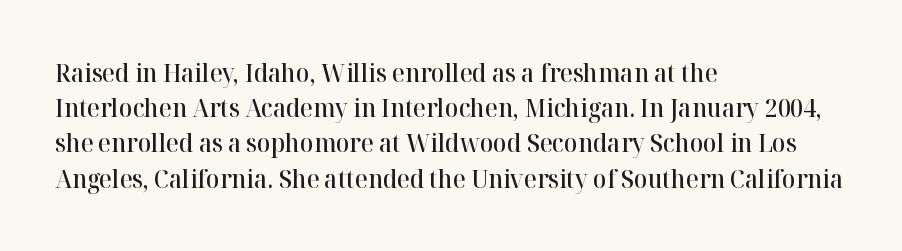
Q: Is the text bold? A: Semi-bold.
Q: Is the text italic (slanted)? A: No, it is upright.
Q: Is the text underlined? A: No.
Q: How is the paragraph aligned? A: Left-aligned.
Q: Is the spacing between letters normal or unusually wide? A: Normal.
Q: Is the spacing between lines tight, normal or loose? A: Normal.
